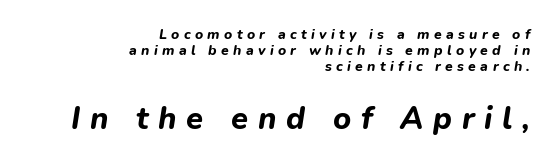
Q: Is the text bold? A: Yes.
Q: Is the text italic (slanted)? A: Yes, it leans right by about 9 degrees.
Q: Is the text underlined? A: No.
Q: How is the paragraph aligned? A: Right-aligned.
Q: Is the spacing between letters normal or unusually wide? A: Unusually wide.
Q: Is the spacing between lines tight, normal or loose? A: Tight.
Q: Which block of text is set in a larger size, the first (top) or the second (bottom)? A: The second (bottom) one.
Q: Width (condensed, normal, or wide)? A: Normal.
Q: Stroke contrast? A: Low.
Q: x-height? A: Medium.
Q: Monospaced? A: No.
